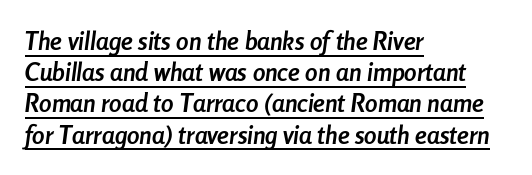
Q: Is the text bold? A: Yes.
Q: Is the text italic (slanted)? A: Yes, it leans right by about 8 degrees.
Q: Is the text underlined? A: Yes.
Q: How is the paragraph aligned? A: Left-aligned.
Q: Is the spacing between letters normal or unusually wide? A: Normal.
Q: Is the spacing between lines tight, normal or loose? A: Normal.
